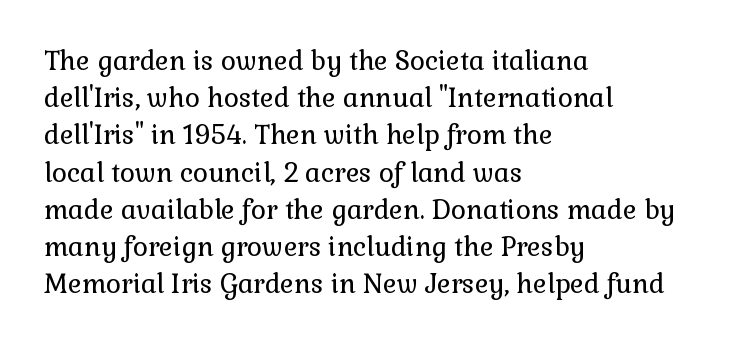
{"italic": "no", "bold": "no", "underline": "no", "align": "left", "line_spacing": "normal", "line_spacing_ratio": 1.43, "letter_spacing": "normal", "letter_spacing_em": 0.0, "glyph_px": 26}
